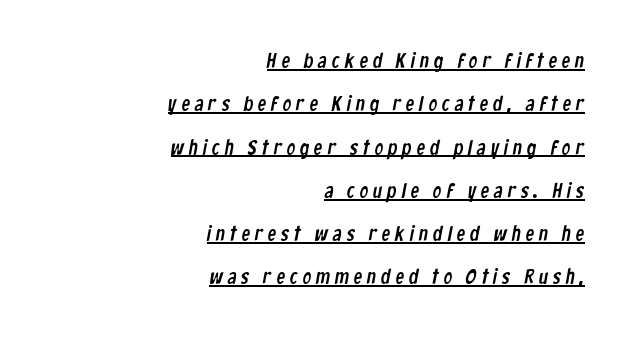
The image shows 21 px text type; set right-aligned, loose line spacing (2.06x), unusually wide letter spacing (+0.24 em), underlined.
